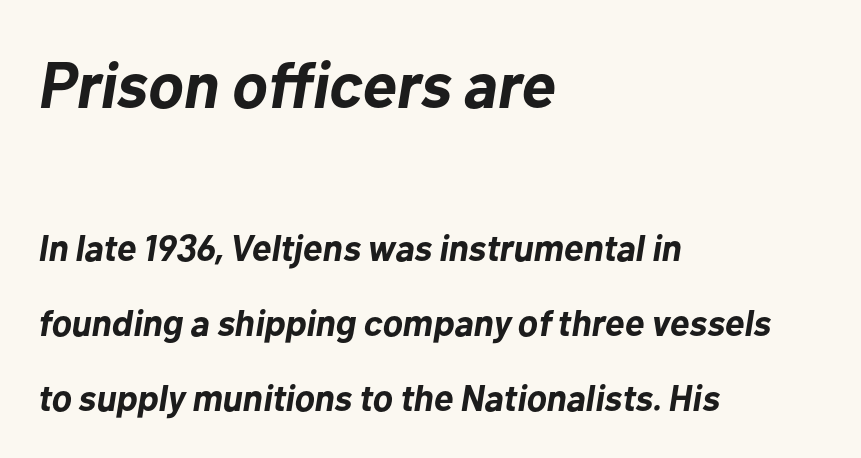
Here the designer chose a conventional face with non-uniform glyph widths. Quick note: italic. Tracking value appears to be zero — textbook default spacing. The first block has been scaled up relative to the second.
